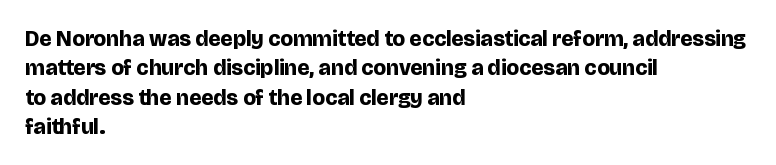
Q: Is the text bold? A: Yes.
Q: Is the text italic (slanted)? A: No, it is upright.
Q: Is the text underlined? A: No.
Q: How is the paragraph aligned? A: Left-aligned.
Q: Is the spacing between letters normal or unusually wide? A: Normal.
Q: Is the spacing between lines tight, normal or loose? A: Normal.
